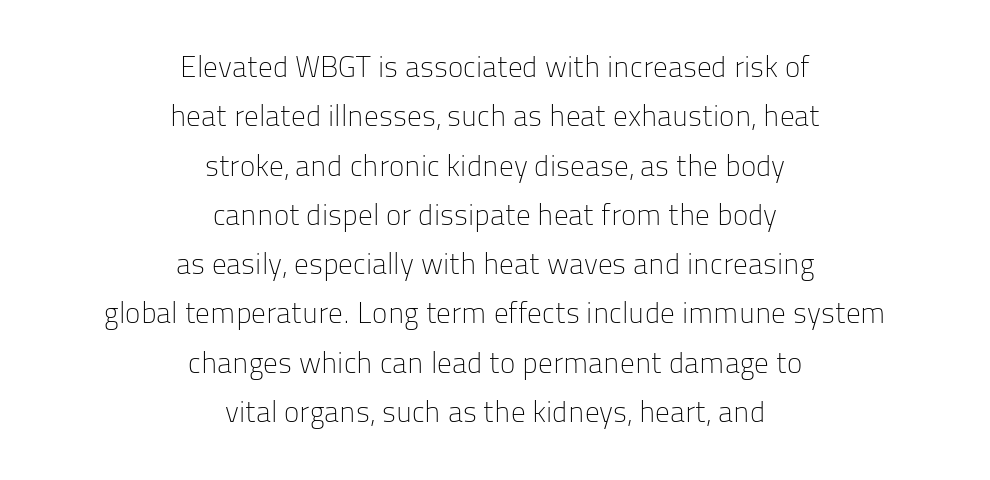
Leading matches the norm, producing a regular column. Each word holds together tightly as a unit, with standard inter-letter gaps. If you folded the block vertically in half, each line would mirror itself in length. The weight would be labelled regular, book, light, or lighter still. The strip under each line holds only bare page. Nope, no serifs anywhere on these letters.
